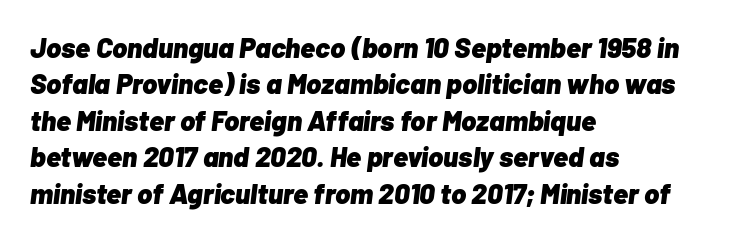
The image shows 28 px heavy type, italic (leaning right); set left-aligned, normal line spacing (1.3x), normal letter spacing, not underlined; low stroke contrast and a medium x-height.
